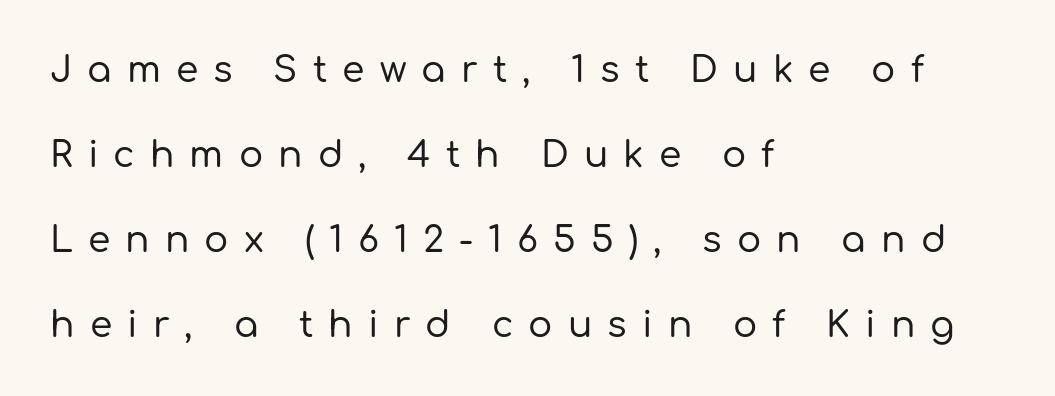
{"serif": "no", "italic": "no", "width": "normal", "stroke_contrast": "low", "x_height": "medium", "monospaced": "no", "underline": "no", "align": "left", "line_spacing": "loose", "line_spacing_ratio": 2.36, "letter_spacing": "wide", "letter_spacing_em": 0.42, "glyph_px": 36}
